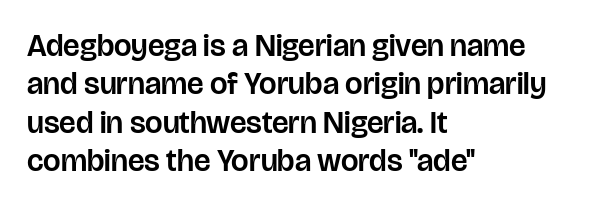
{"serif": "no", "italic": "no", "width": "normal", "stroke_contrast": "low", "x_height": "large", "monospaced": "no", "underline": "no", "align": "left", "line_spacing_ratio": 1.24, "letter_spacing": "normal", "letter_spacing_em": 0.0, "glyph_px": 31}
